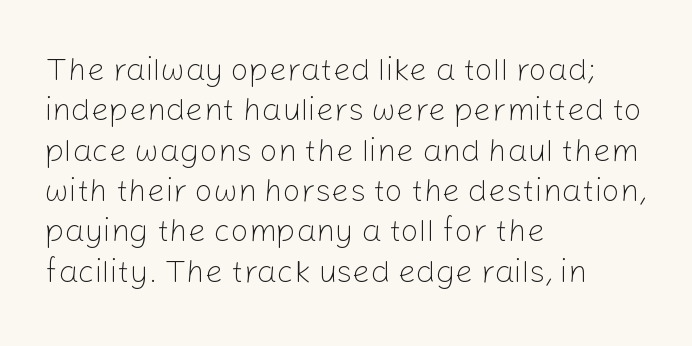
Q: Is the text bold? A: No.
Q: Is the text italic (slanted)? A: No, it is upright.
Q: Is the typeface a serif or a sans-serif typeface? A: Sans-serif.
Q: Is the text underlined? A: No.
Q: How is the paragraph aligned? A: Left-aligned.
Q: Is the spacing between letters normal or unusually wide? A: Normal.
Q: Is the spacing between lines tight, normal or loose? A: Normal.
Q: Width (condensed, normal, or wide)? A: Normal.
Q: Stroke contrast? A: Low.
Q: x-height? A: Medium.
Q: Monospaced? A: No.
